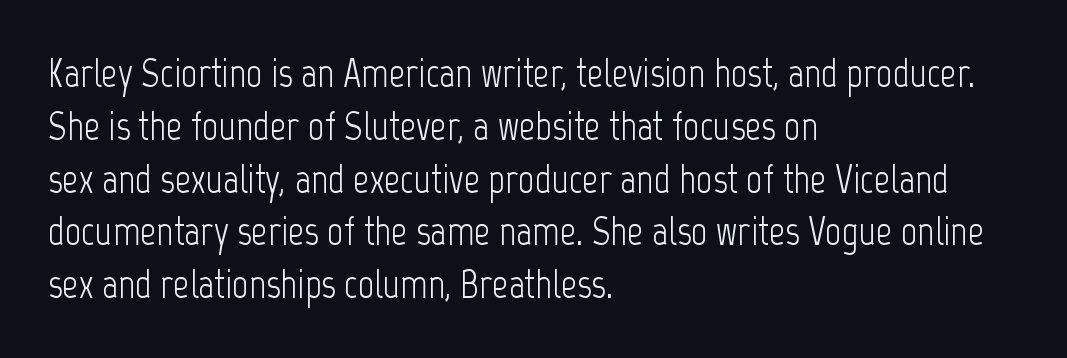
{"serif": "no", "italic": "no", "bold": "no", "weight": "light", "width": "condensed", "stroke_contrast": "low", "x_height": "medium", "monospaced": "no", "underline": "no", "align": "left", "line_spacing": "normal", "line_spacing_ratio": 1.32, "letter_spacing": "normal", "letter_spacing_em": 0.0, "glyph_px": 40}
